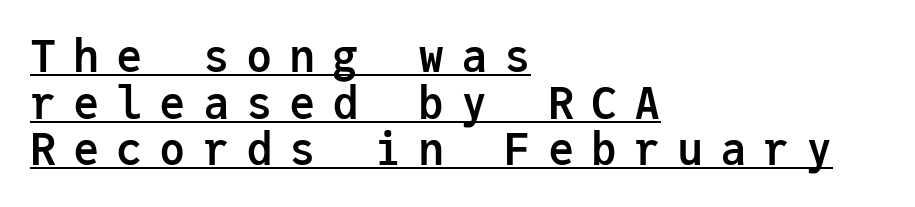
Q: Is the text bold? A: Yes.
Q: Is the text italic (slanted)? A: No, it is upright.
Q: Is the typeface a serif or a sans-serif typeface? A: Sans-serif.
Q: Is the text underlined? A: Yes.
Q: How is the paragraph aligned? A: Left-aligned.
Q: Is the spacing between letters normal or unusually wide? A: Unusually wide.
Q: Is the spacing between lines tight, normal or loose? A: Tight.
Q: Width (condensed, normal, or wide)? A: Normal.
Q: Stroke contrast? A: Low.
Q: x-height? A: Medium.
Q: Monospaced? A: Yes.
